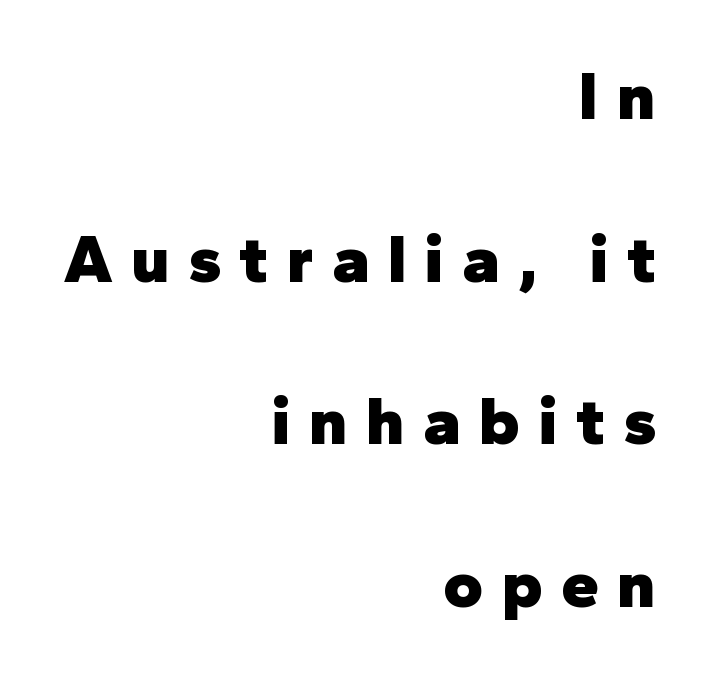
{"serif": "no", "italic": "no", "bold": "yes", "weight": "heavy", "width": "normal", "stroke_contrast": "low", "x_height": "medium", "monospaced": "no", "underline": "no", "align": "right", "line_spacing": "loose", "line_spacing_ratio": 2.39, "letter_spacing": "wide", "letter_spacing_em": 0.27, "glyph_px": 68}
